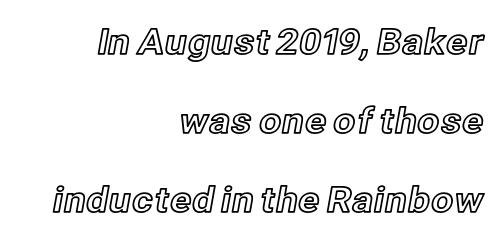
The image shows 35 px text type; set right-aligned, loose line spacing (2.26x), normal letter spacing, not underlined; a medium x-height.
